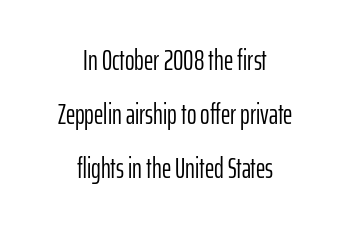
Q: Is the text bold? A: No.
Q: Is the text italic (slanted)? A: No, it is upright.
Q: Is the typeface a serif or a sans-serif typeface? A: Sans-serif.
Q: Is the text underlined? A: No.
Q: How is the paragraph aligned? A: Centered.
Q: Is the spacing between letters normal or unusually wide? A: Normal.
Q: Width (condensed, normal, or wide)? A: Condensed.
Q: Stroke contrast? A: Low.
Q: x-height? A: Medium.
Q: Monospaced? A: No.
